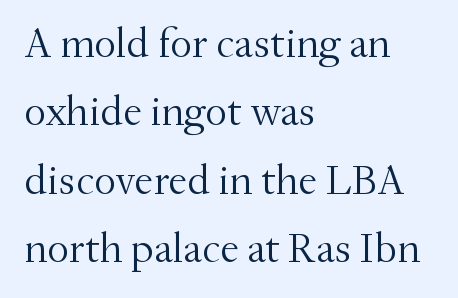
The image shows 43 px light serif type, upright; set left-aligned, normal line spacing (1.59x), normal letter spacing, not underlined; medium stroke contrast and a small x-height.
